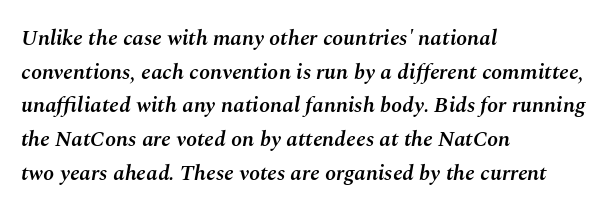
{"italic": "yes", "lean": "right", "slant_degrees": 10, "bold": "semi", "underline": "no", "align": "left", "line_spacing": "normal", "line_spacing_ratio": 1.53, "letter_spacing": "normal", "letter_spacing_em": 0.0, "glyph_px": 22}
